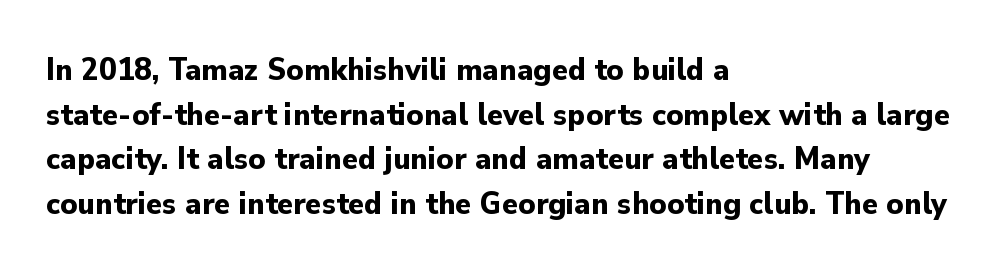
{"serif": "no", "italic": "no", "bold": "yes", "weight": "bold", "width": "normal", "stroke_contrast": "low", "x_height": "small", "monospaced": "no", "underline": "no", "align": "left", "line_spacing": "normal", "line_spacing_ratio": 1.35, "letter_spacing": "normal", "letter_spacing_em": 0.0, "glyph_px": 33}
